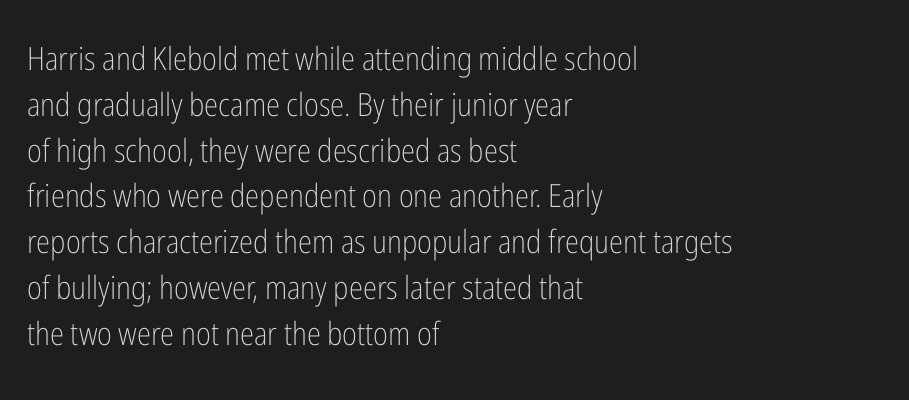
{"serif": "no", "italic": "no", "bold": "no", "weight": "light", "width": "condensed", "stroke_contrast": "low", "x_height": "medium", "monospaced": "no", "underline": "no", "align": "left", "line_spacing": "normal", "line_spacing_ratio": 1.43, "letter_spacing": "normal", "letter_spacing_em": 0.0, "glyph_px": 32}
